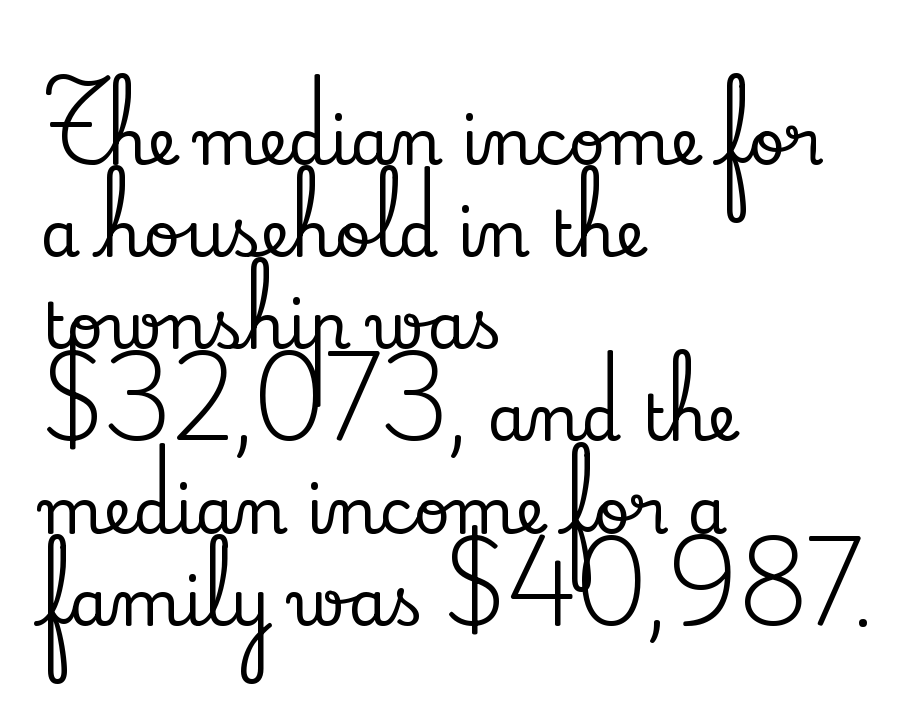
The font family rendered here belongs to the serif group. Is this a fixed-width face? No — the glyphs have proportional, varying widths. Quick note: interline space is typical. The specimen omits any rule beneath the text block's lines. These lines are set flush left with a ragged right edge. The font's upright variant was chosen for this text.
